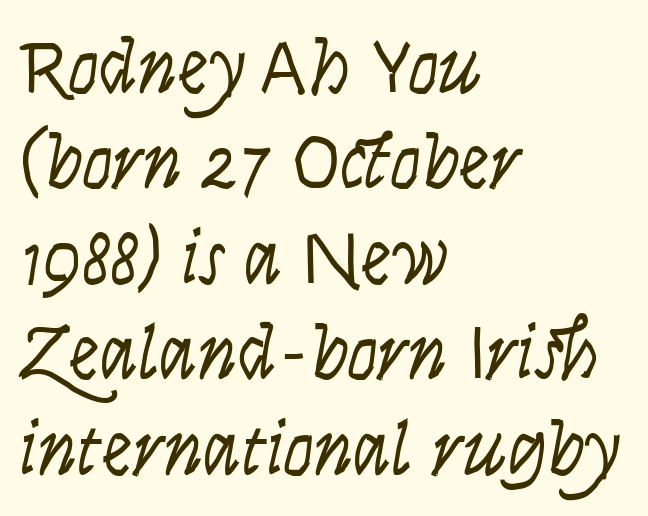
{"italic": "yes", "lean": "right", "slant_degrees": 9, "bold": "no", "weight": "light", "width": "condensed", "stroke_contrast": "low", "x_height": "large", "monospaced": "no", "underline": "no", "align": "left", "line_spacing_ratio": 1.24, "letter_spacing": "normal", "letter_spacing_em": 0.0, "glyph_px": 77}
